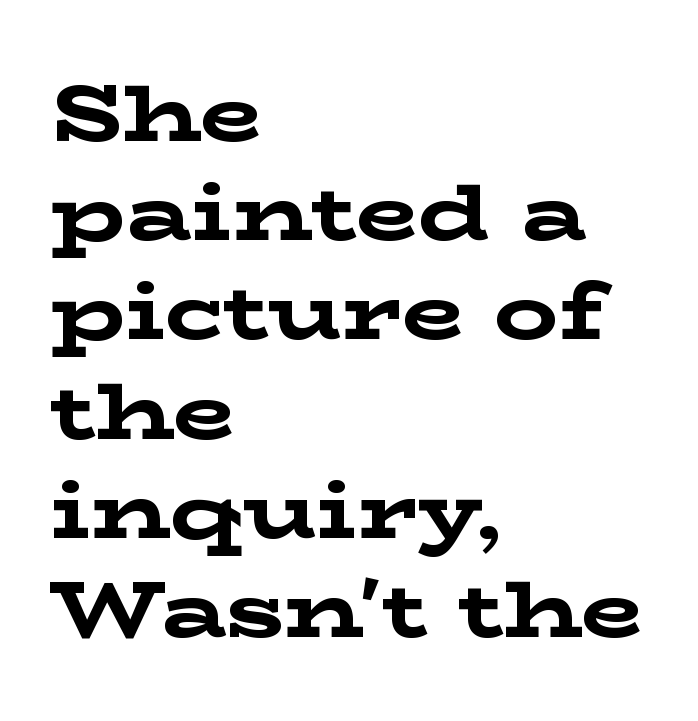
Glance below the letters and you will spot only blank space. Students, this is bold: see how much ink each stroke carries. Is this a fixed-width face? No — the glyphs have proportional, varying widths. Nope, not italic — everything's standing straight. Does the copy run flush right? No — it runs flush left.
